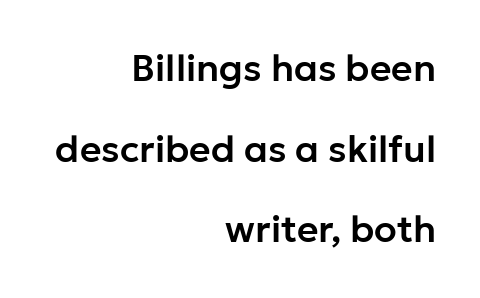
Posture: vertical. Check under the words: just untouched page. The passage shown stacks its lines with a broad gap. This sample is right-justified, so line beginnings fall wherever the words allow.
